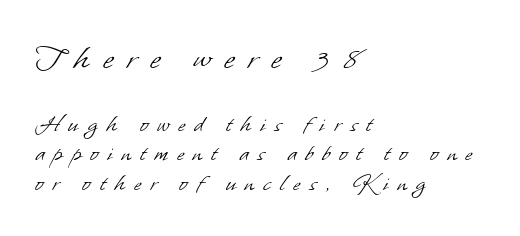
Q: Is the text bold? A: No.
Q: Is the typeface a serif or a sans-serif typeface? A: Sans-serif.
Q: Is the text underlined? A: No.
Q: How is the paragraph aligned? A: Left-aligned.
Q: Is the spacing between letters normal or unusually wide? A: Unusually wide.
Q: Which block of text is set in a larger size, the first (top) or the second (bottom)? A: The first (top) one.
Q: Width (condensed, normal, or wide)? A: Normal.
Q: Stroke contrast? A: Low.
Q: x-height? A: Small.
Q: Monospaced? A: No.
